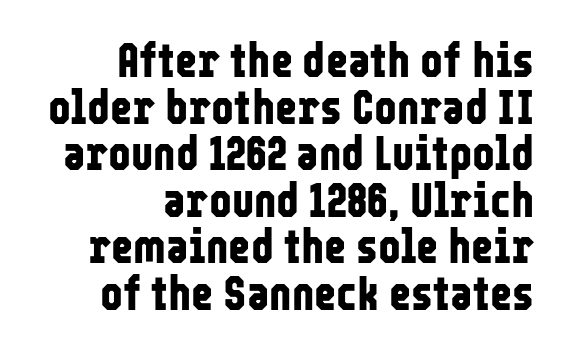
{"serif": "no", "italic": "no", "bold": "yes", "weight": "bold", "width": "condensed", "stroke_contrast": "low", "x_height": "medium", "monospaced": "no", "underline": "no", "align": "right", "line_spacing": "tight", "line_spacing_ratio": 0.97, "letter_spacing": "normal", "letter_spacing_em": 0.0, "glyph_px": 48}
